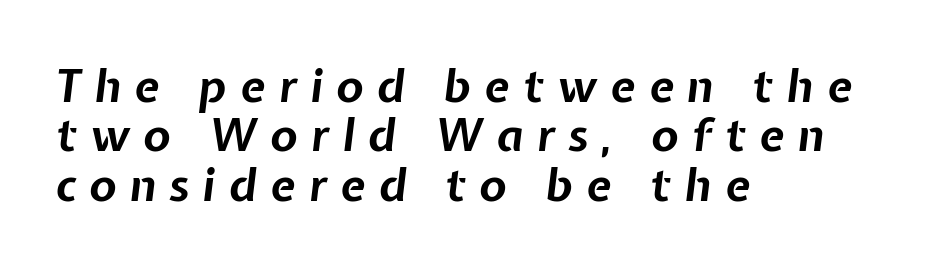
Q: Is the text bold? A: Yes.
Q: Is the text italic (slanted)? A: Yes, it leans right by about 7 degrees.
Q: Is the text underlined? A: No.
Q: How is the paragraph aligned? A: Left-aligned.
Q: Is the spacing between letters normal or unusually wide? A: Unusually wide.
Q: Is the spacing between lines tight, normal or loose? A: Tight.
Q: Width (condensed, normal, or wide)? A: Normal.
Q: Stroke contrast? A: Low.
Q: x-height? A: Medium.
Q: Monospaced? A: No.
